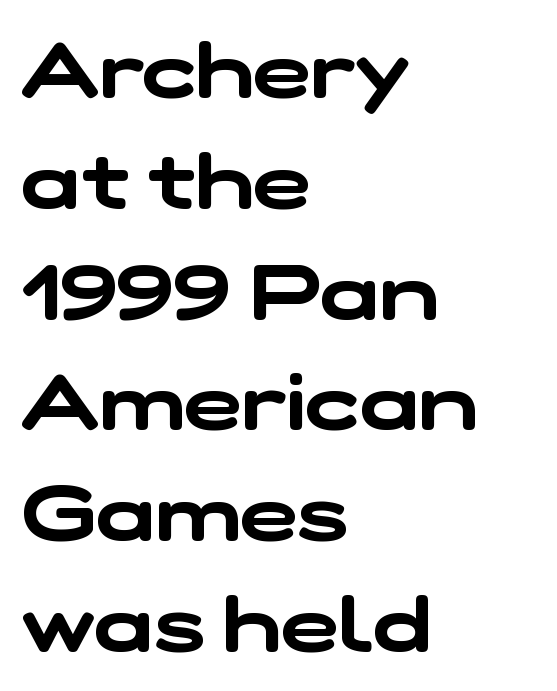
Check where the strokes stop: nothing finishes them off — pure sans. Leading matches the norm, producing a regular column. The passage shown is typed in a proportional face where columns would drift. All the whitespace from short lines collects on the right. Caption: standard tracking, unaltered. Beneath every word, the page is bare.
